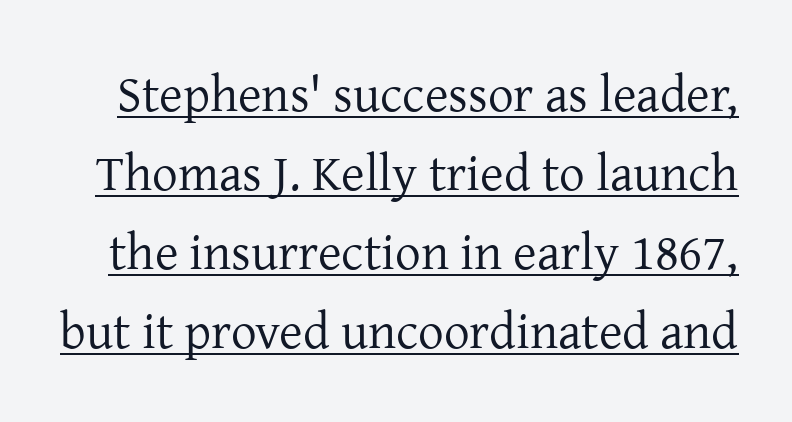
The image shows 51 px regular-weight serif type, upright; set normal line spacing (1.55x), normal letter spacing, underlined; low stroke contrast and a medium x-height.
